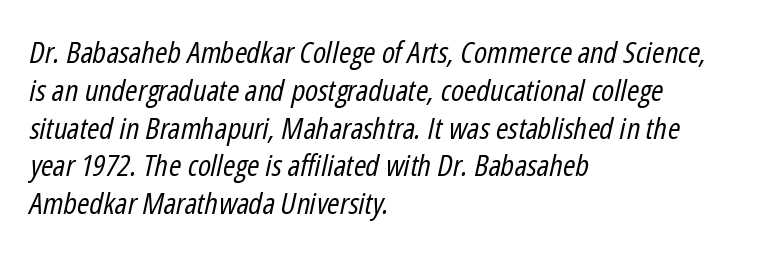
Looking at the ascenders, they clearly lean. These lines are rendered in a variable-pitch font. The lines sit at an ordinary, default distance from one another. Each row of text sits above clean, open space. The font is comparable to plain body text, perhaps lighter.
